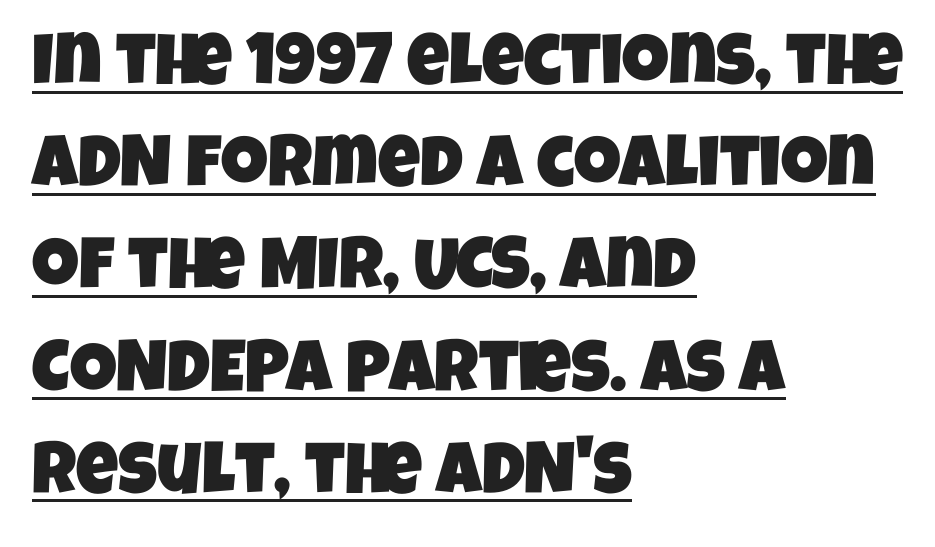
Q: Is the typeface a serif or a sans-serif typeface? A: Sans-serif.
Q: Is the text underlined? A: Yes.
Q: How is the paragraph aligned? A: Left-aligned.
Q: Is the spacing between letters normal or unusually wide? A: Normal.
Q: Is the spacing between lines tight, normal or loose? A: Normal.
Q: Width (condensed, normal, or wide)? A: Condensed.
Q: Stroke contrast? A: Low.
Q: x-height? A: Large.
Q: Monospaced? A: No.
